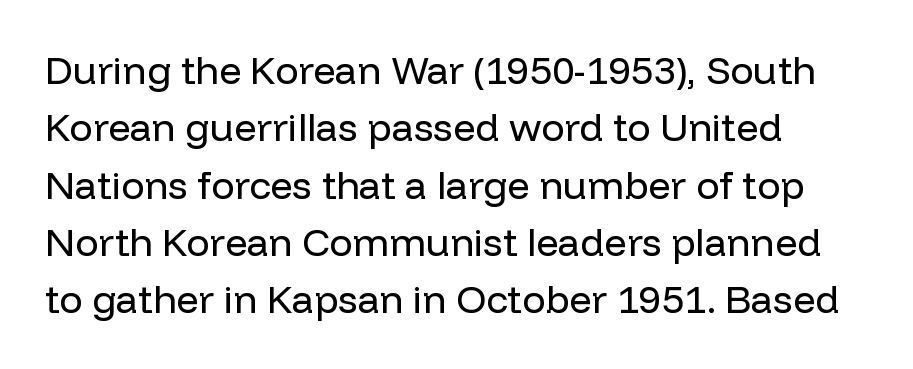
The vertical gap from one line to the next is medium. In terms of letterspacing, this is plain default setting. Grotesque or geometric, the face here clearly has no serifs. The font sits on the lighter half of the weight spectrum, regular included. The words here are not underlined.
